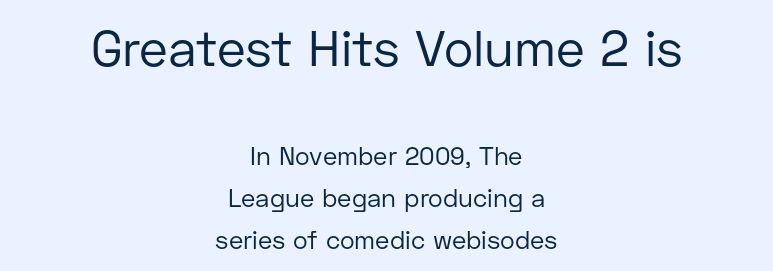
Q: Is the text bold? A: No.
Q: Is the text italic (slanted)? A: No, it is upright.
Q: Is the typeface a serif or a sans-serif typeface? A: Sans-serif.
Q: Is the text underlined? A: No.
Q: How is the paragraph aligned? A: Centered.
Q: Is the spacing between letters normal or unusually wide? A: Normal.
Q: Is the spacing between lines tight, normal or loose? A: Normal.
Q: Which block of text is set in a larger size, the first (top) or the second (bottom)? A: The first (top) one.
Q: Width (condensed, normal, or wide)? A: Normal.
Q: Stroke contrast? A: Low.
Q: x-height? A: Medium.
Q: Monospaced? A: No.
